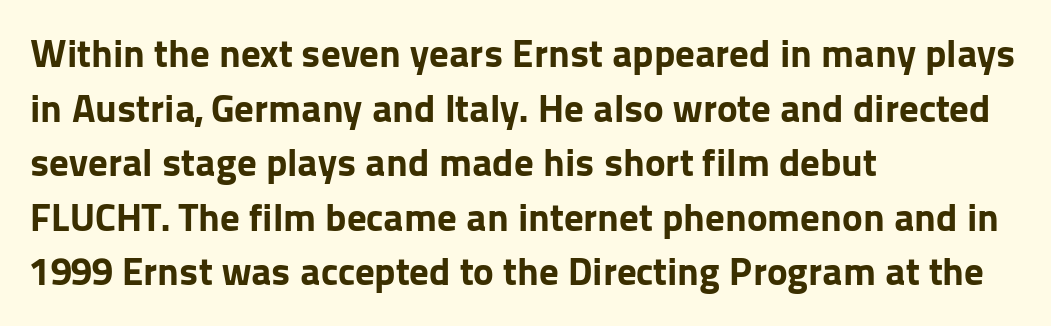
Q: Is the text bold? A: Yes.
Q: Is the text italic (slanted)? A: No, it is upright.
Q: Is the typeface a serif or a sans-serif typeface? A: Sans-serif.
Q: Is the text underlined? A: No.
Q: How is the paragraph aligned? A: Left-aligned.
Q: Is the spacing between letters normal or unusually wide? A: Normal.
Q: Is the spacing between lines tight, normal or loose? A: Normal.
Q: Width (condensed, normal, or wide)? A: Normal.
Q: Stroke contrast? A: Low.
Q: x-height? A: Medium.
Q: Monospaced? A: No.
